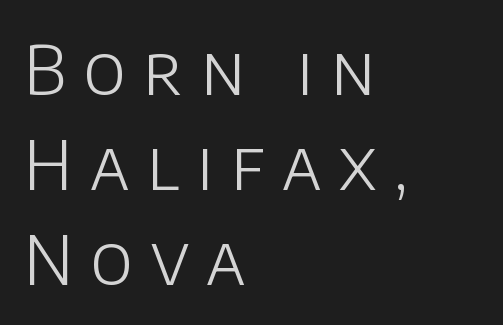
The baseline area is clear. Does extra space separate the letters? Yes, quite a lot of it. The specimen reads as upright at a glance. This reads as an unemphasized weight, regular at the heaviest. Each letter keeps its own natural width here, so spacing adapts to shape. The glyphs in this specimen are sans serif.
